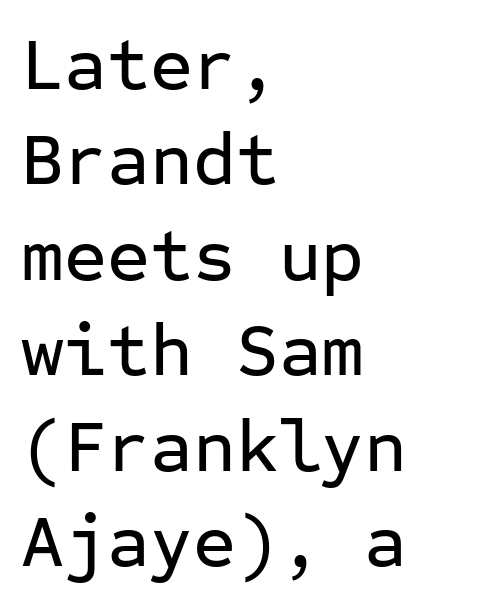
{"serif": "no", "italic": "no", "width": "normal", "stroke_contrast": "low", "x_height": "medium", "monospaced": "yes", "underline": "no", "align": "left", "line_spacing": "normal", "line_spacing_ratio": 1.29, "letter_spacing": "normal", "letter_spacing_em": 0.0, "glyph_px": 74}
